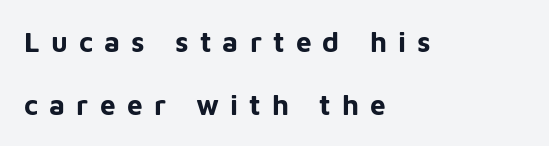
Q: Is the text bold? A: Yes.
Q: Is the text italic (slanted)? A: No, it is upright.
Q: Is the typeface a serif or a sans-serif typeface? A: Sans-serif.
Q: Is the text underlined? A: No.
Q: How is the paragraph aligned? A: Left-aligned.
Q: Is the spacing between letters normal or unusually wide? A: Unusually wide.
Q: Is the spacing between lines tight, normal or loose? A: Loose.
Q: Width (condensed, normal, or wide)? A: Normal.
Q: Stroke contrast? A: Low.
Q: x-height? A: Medium.
Q: Monospaced? A: No.
